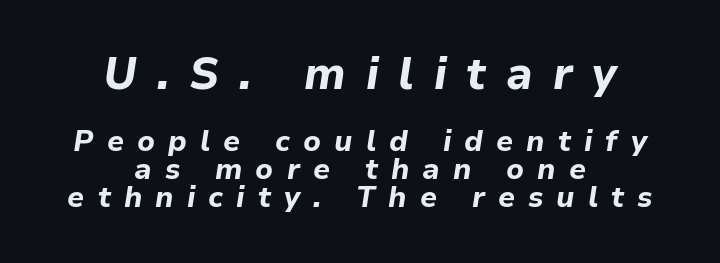
Caption: upper text group enlarged, lower text group reduced. Underline: absent. Horizontally, the lines are justified to the midpoint only. The space between consecutive lines is stingy. Typographic density is high because the face is bold.
